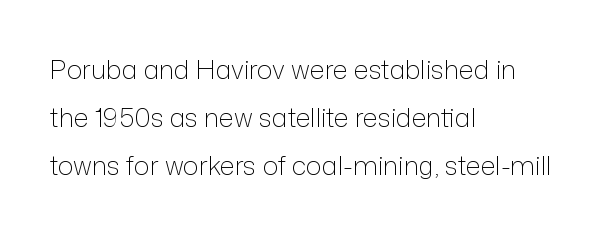
The image shows 26 px text type, upright; set left-aligned, line spacing 1.85x, normal letter spacing, not underlined.
